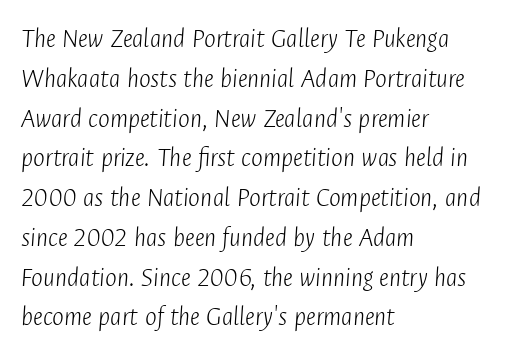
Q: Is the text bold? A: No.
Q: Is the text italic (slanted)? A: Yes, it leans right by about 4 degrees.
Q: Is the text underlined? A: No.
Q: How is the paragraph aligned? A: Left-aligned.
Q: Is the spacing between letters normal or unusually wide? A: Normal.
Q: Is the spacing between lines tight, normal or loose? A: Normal.
Q: Width (condensed, normal, or wide)? A: Condensed.
Q: Stroke contrast? A: Low.
Q: x-height? A: Medium.
Q: Monospaced? A: No.
